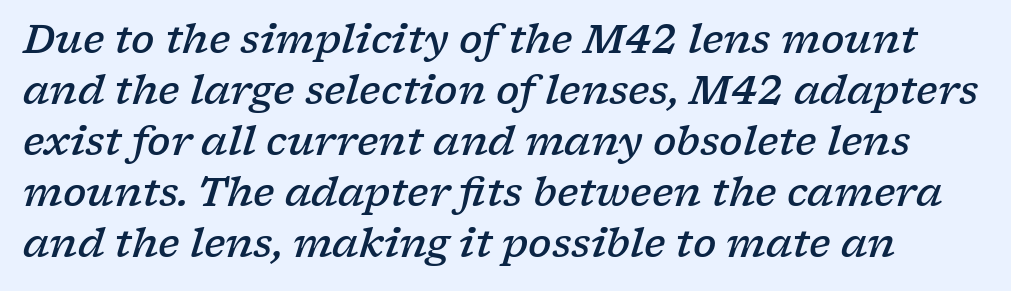
{"serif": "yes", "italic": "yes", "lean": "right", "slant_degrees": 17, "bold": "semi", "weight": "semibold", "width": "wide", "stroke_contrast": "low", "x_height": "medium", "monospaced": "no", "underline": "no", "line_spacing": "normal", "line_spacing_ratio": 1.31, "letter_spacing": "normal", "letter_spacing_em": 0.0, "glyph_px": 39}
